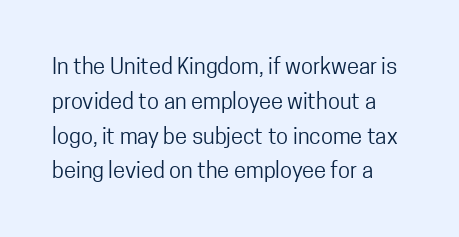
The image shows 22 px text type, upright; set normal line spacing (1.58x), normal letter spacing, not underlined.
